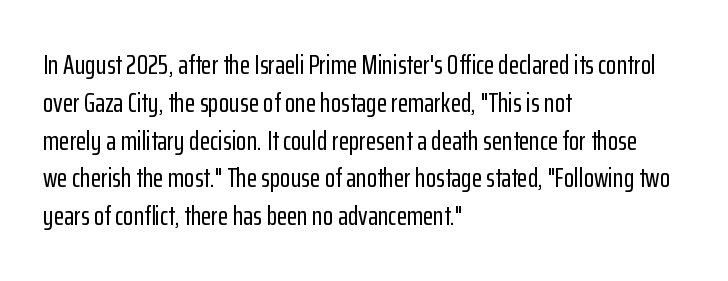
{"italic": "no", "underline": "no", "align": "left", "line_spacing": "normal", "line_spacing_ratio": 1.4, "letter_spacing": "normal", "letter_spacing_em": 0.0, "glyph_px": 27}
